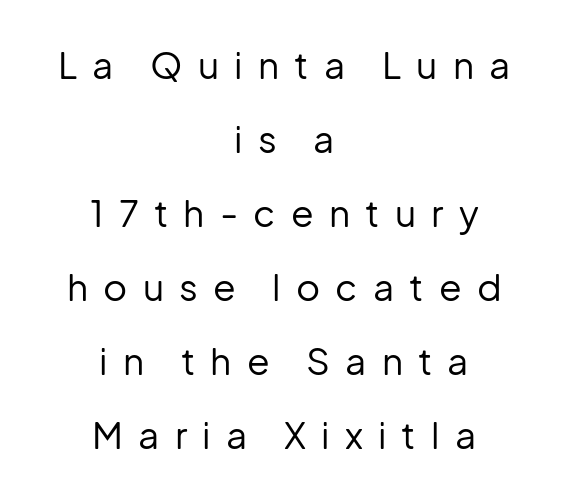
{"serif": "no", "italic": "no", "bold": "no", "weight": "regular", "width": "normal", "stroke_contrast": "low", "x_height": "medium", "monospaced": "no", "underline": "no", "align": "center", "line_spacing": "loose", "line_spacing_ratio": 2.0, "letter_spacing": "wide", "letter_spacing_em": 0.41, "glyph_px": 37}
